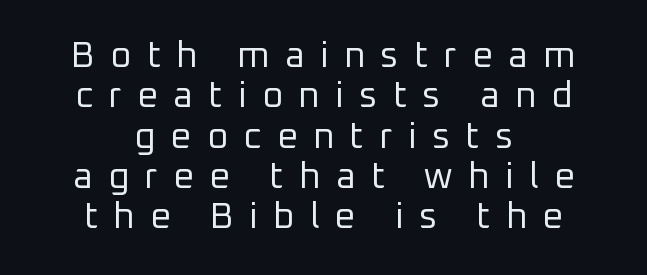
Q: Is the text bold? A: No.
Q: Is the text italic (slanted)? A: No, it is upright.
Q: Is the typeface a serif or a sans-serif typeface? A: Sans-serif.
Q: Is the text underlined? A: No.
Q: How is the paragraph aligned? A: Centered.
Q: Is the spacing between letters normal or unusually wide? A: Unusually wide.
Q: Is the spacing between lines tight, normal or loose? A: Tight.
Q: Width (condensed, normal, or wide)? A: Normal.
Q: Stroke contrast? A: Low.
Q: x-height? A: Medium.
Q: Monospaced? A: No.
